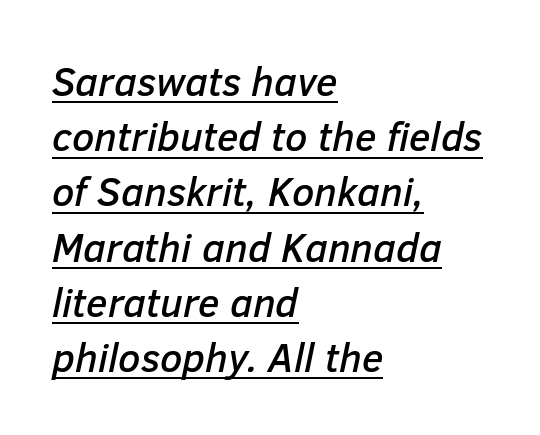
{"italic": "yes", "lean": "right", "slant_degrees": 12, "width": "normal", "stroke_contrast": "low", "x_height": "medium", "monospaced": "no", "underline": "yes", "align": "left", "line_spacing": "normal", "line_spacing_ratio": 1.38, "letter_spacing": "normal", "letter_spacing_em": 0.0, "glyph_px": 40}
